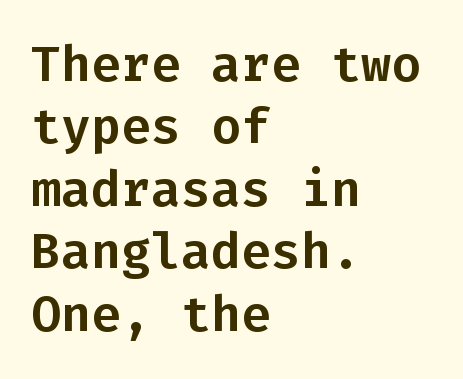
Q: Is the text italic (slanted)? A: No, it is upright.
Q: Is the typeface a serif or a sans-serif typeface? A: Sans-serif.
Q: Is the text underlined? A: No.
Q: How is the paragraph aligned? A: Left-aligned.
Q: Is the spacing between letters normal or unusually wide? A: Normal.
Q: Is the spacing between lines tight, normal or loose? A: Normal.
Q: Width (condensed, normal, or wide)? A: Normal.
Q: Stroke contrast? A: Low.
Q: x-height? A: Medium.
Q: Monospaced? A: Yes.
